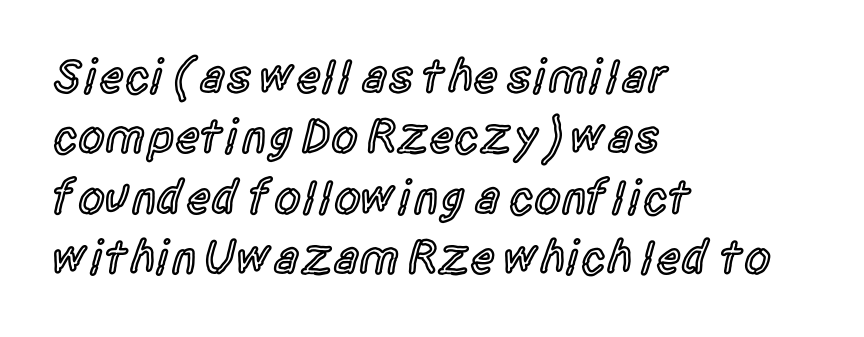
Q: Is the text bold? A: Semi-bold.
Q: Is the text italic (slanted)? A: Yes.
Q: Is the typeface a serif or a sans-serif typeface? A: Sans-serif.
Q: Is the text underlined? A: No.
Q: How is the paragraph aligned? A: Left-aligned.
Q: Is the spacing between letters normal or unusually wide? A: Normal.
Q: Is the spacing between lines tight, normal or loose? A: Normal.
Q: Width (condensed, normal, or wide)? A: Condensed.
Q: x-height? A: Large.
Q: Monospaced? A: No.
